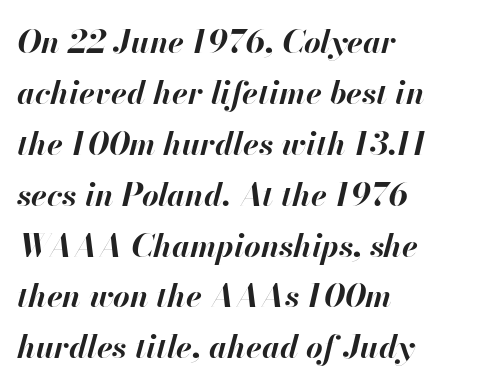
Q: Is the text bold? A: Yes.
Q: Is the text italic (slanted)? A: Yes, it leans right by about 13 degrees.
Q: Is the text underlined? A: No.
Q: How is the paragraph aligned? A: Left-aligned.
Q: Is the spacing between letters normal or unusually wide? A: Normal.
Q: Is the spacing between lines tight, normal or loose? A: Normal.
Q: Width (condensed, normal, or wide)? A: Normal.
Q: Stroke contrast? A: High.
Q: x-height? A: Small.
Q: Monospaced? A: No.
